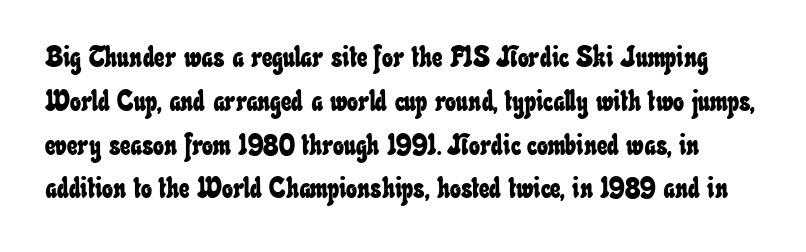
Leading: standard. The passage shown is typed in a proportional face where columns would drift. Descenders are the only things crossing below the line. The tracking reads as untouched default to a designer's eye.
